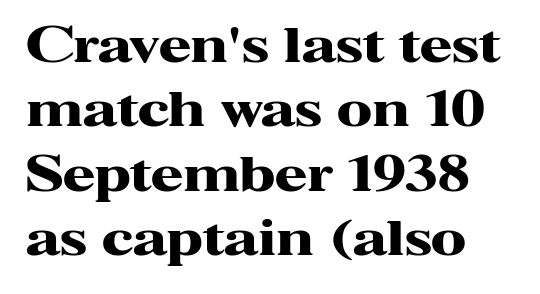
Between one letter and the next there's only the usual sliver of space. The glyphs in this specimen are seriffed. The space between consecutive lines is moderate. Here the designer chose a conventional face with non-uniform glyph widths. The lettering holds an erect, upright posture throughout.
